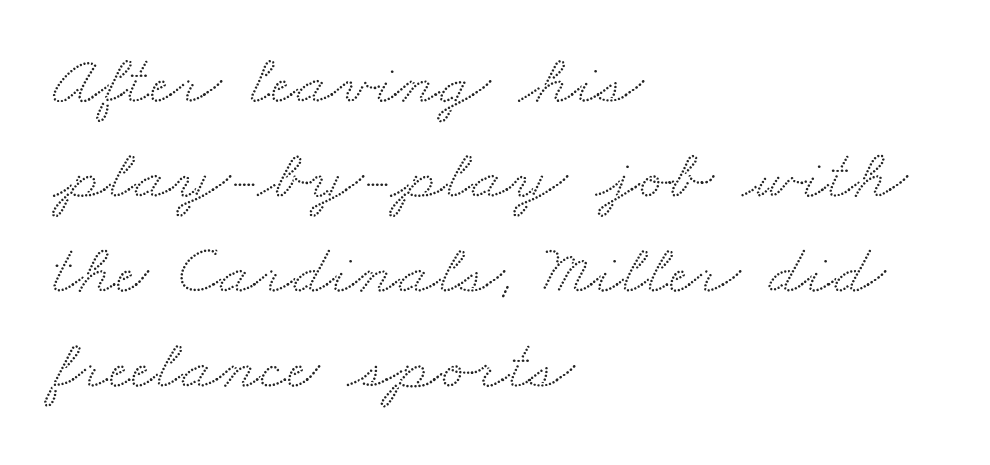
The image shows 72 px wide serif type; set left-aligned, normal line spacing (1.32x), normal letter spacing, not underlined; medium stroke contrast and a small x-height.
